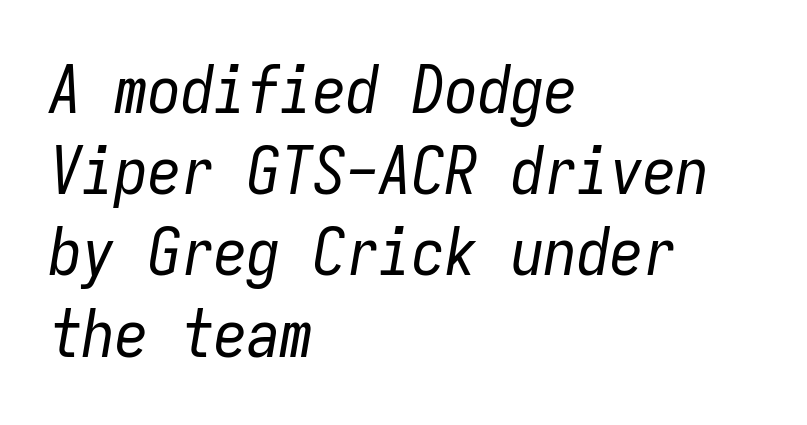
Q: Is the text bold? A: No.
Q: Is the text italic (slanted)? A: Yes, it leans right by about 9 degrees.
Q: Is the text underlined? A: No.
Q: How is the paragraph aligned? A: Left-aligned.
Q: Is the spacing between letters normal or unusually wide? A: Normal.
Q: Width (condensed, normal, or wide)? A: Condensed.
Q: Stroke contrast? A: Low.
Q: x-height? A: Medium.
Q: Monospaced? A: Yes.
